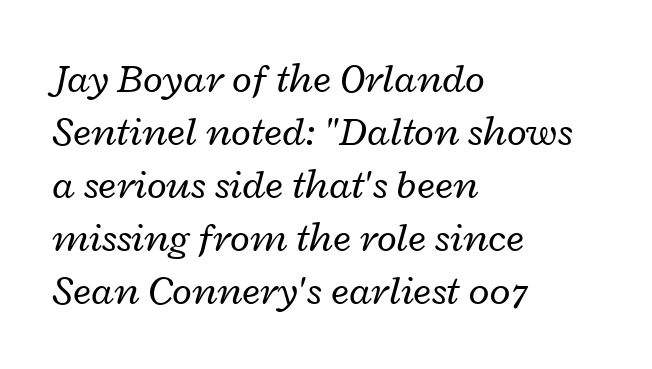
The image shows 41 px regular-weight, wide type, italic (leaning right); set left-aligned, normal line spacing (1.29x), normal letter spacing, not underlined; low stroke contrast and a medium x-height.
